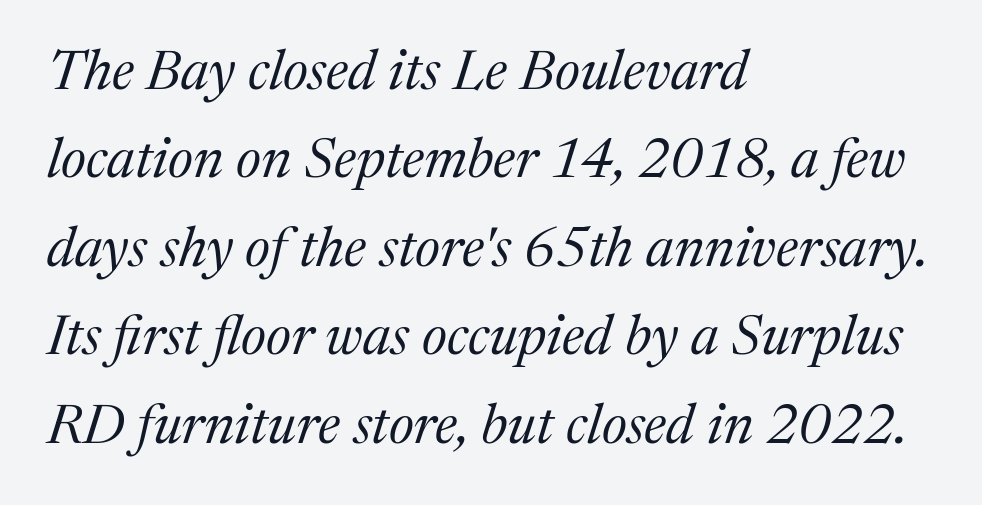
The typeface has the unassuming heft of standard copy or less. If you drew a line through each stem, it would be angled. Do the characters align in a grid? No, the font is proportional. The gap between lines stays unmarked.
